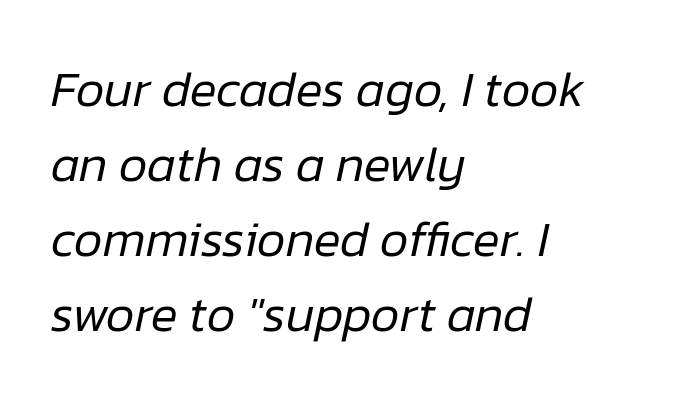
Q: Is the text bold? A: No.
Q: Is the text italic (slanted)? A: Yes, it leans right by about 12 degrees.
Q: Is the text underlined? A: No.
Q: How is the paragraph aligned? A: Left-aligned.
Q: Is the spacing between letters normal or unusually wide? A: Normal.
Q: Is the spacing between lines tight, normal or loose? A: Normal.
Q: Width (condensed, normal, or wide)? A: Normal.
Q: Stroke contrast? A: Low.
Q: x-height? A: Medium.
Q: Monospaced? A: No.
